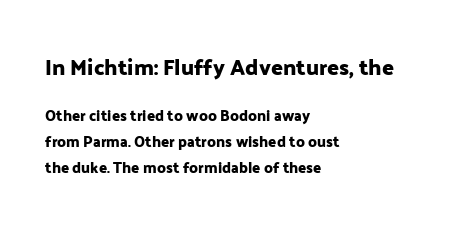
Q: Is the text italic (slanted)? A: No, it is upright.
Q: Is the text underlined? A: No.
Q: How is the paragraph aligned? A: Left-aligned.
Q: Is the spacing between letters normal or unusually wide? A: Normal.
Q: Which block of text is set in a larger size, the first (top) or the second (bottom)? A: The first (top) one.
